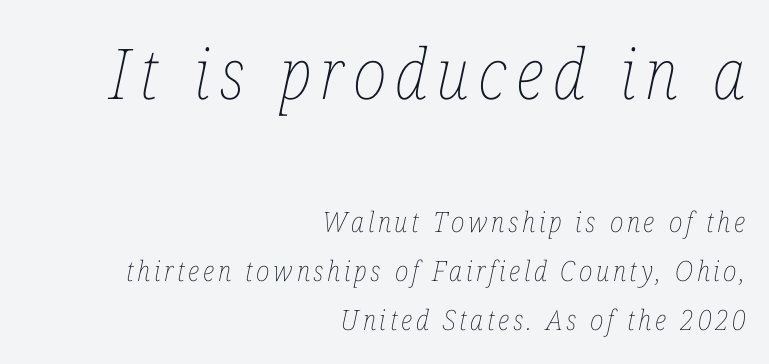
Q: Is the text bold? A: No.
Q: Is the text italic (slanted)? A: Yes, it leans right by about 12 degrees.
Q: Is the text underlined? A: No.
Q: How is the paragraph aligned? A: Right-aligned.
Q: Which block of text is set in a larger size, the first (top) or the second (bottom)? A: The first (top) one.
Q: Width (condensed, normal, or wide)? A: Condensed.
Q: Stroke contrast? A: Low.
Q: x-height? A: Medium.
Q: Monospaced? A: No.
